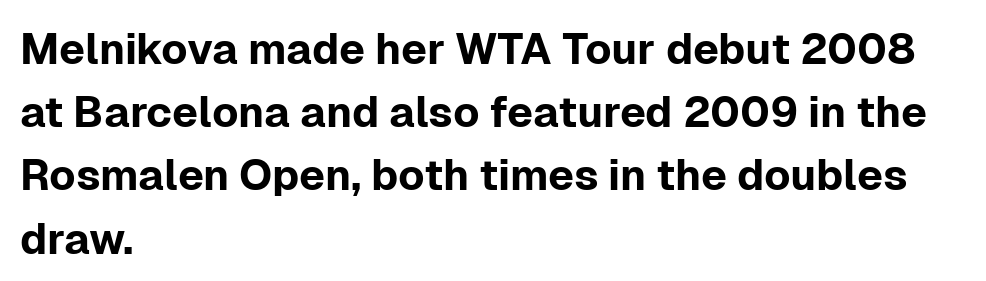
Q: Is the text italic (slanted)? A: No, it is upright.
Q: Is the typeface a serif or a sans-serif typeface? A: Sans-serif.
Q: Is the text underlined? A: No.
Q: How is the paragraph aligned? A: Left-aligned.
Q: Is the spacing between letters normal or unusually wide? A: Normal.
Q: Is the spacing between lines tight, normal or loose? A: Normal.
Q: Width (condensed, normal, or wide)? A: Normal.
Q: Stroke contrast? A: Low.
Q: x-height? A: Medium.
Q: Monospaced? A: No.
